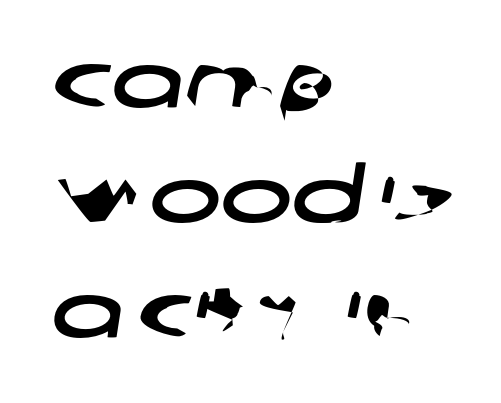
Q: Is the typeface a serif or a sans-serif typeface? A: Sans-serif.
Q: Is the text underlined? A: No.
Q: How is the paragraph aligned? A: Left-aligned.
Q: Is the spacing between letters normal or unusually wide? A: Normal.
Q: Is the spacing between lines tight, normal or loose? A: Normal.
Q: Width (condensed, normal, or wide)? A: Wide.
Q: Stroke contrast? A: Low.
Q: x-height? A: Large.
Q: Monospaced? A: No.
